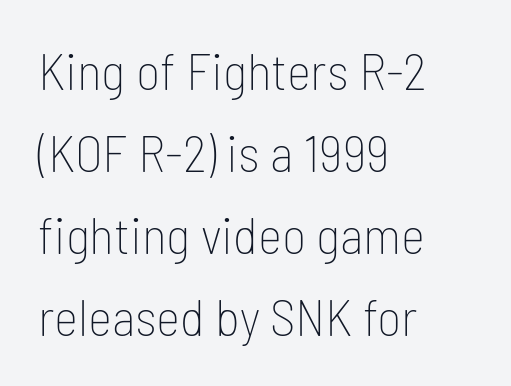
{"serif": "no", "italic": "no", "bold": "no", "weight": "thin", "width": "condensed", "stroke_contrast": "low", "x_height": "medium", "monospaced": "no", "underline": "no", "align": "left", "line_spacing": "normal", "line_spacing_ratio": 1.58, "letter_spacing": "normal", "letter_spacing_em": 0.0, "glyph_px": 52}
